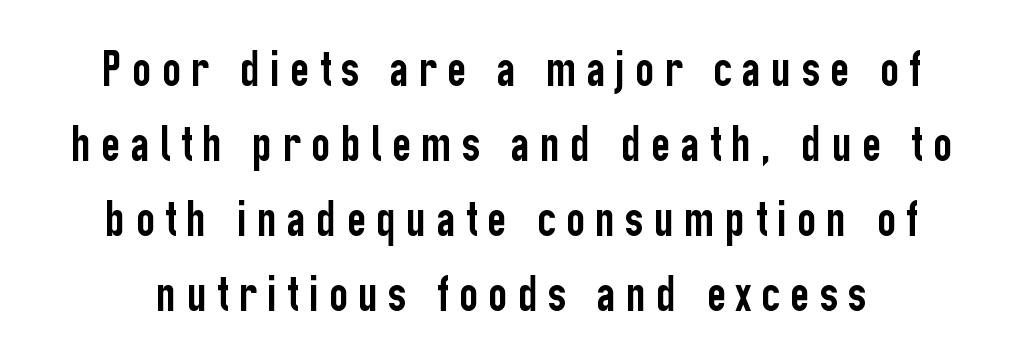
The image shows 52 px condensed sans-serif type, upright; set normal line spacing (1.44x), unusually wide letter spacing (+0.2 em), not underlined; low stroke contrast and a medium x-height.
